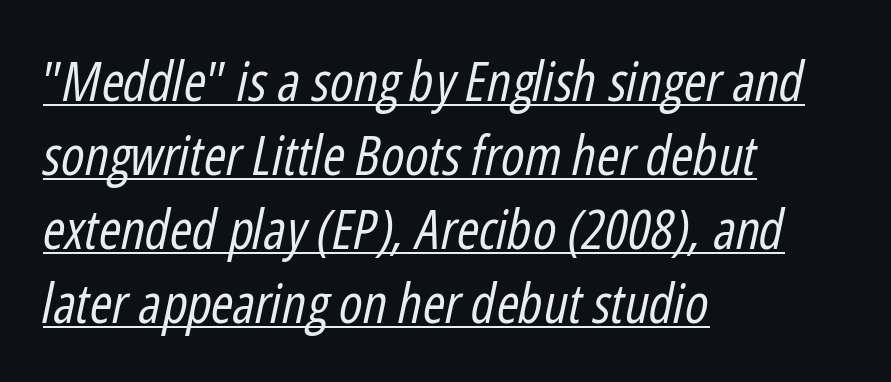
{"italic": "yes", "lean": "right", "slant_degrees": 12, "bold": "no", "weight": "regular", "width": "condensed", "stroke_contrast": "low", "x_height": "medium", "monospaced": "no", "underline": "yes", "align": "left", "line_spacing": "normal", "line_spacing_ratio": 1.37, "letter_spacing": "normal", "letter_spacing_em": 0.0, "glyph_px": 54}
